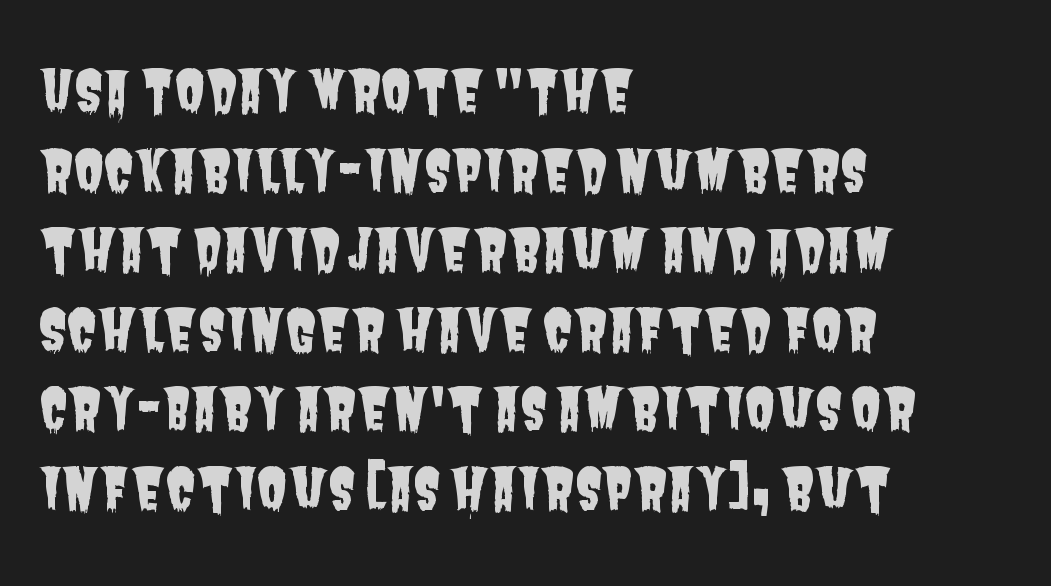
The image shows 56 px condensed sans-serif type; set left-aligned, normal line spacing (1.42x), normal letter spacing, not underlined; low stroke contrast and a large x-height.
